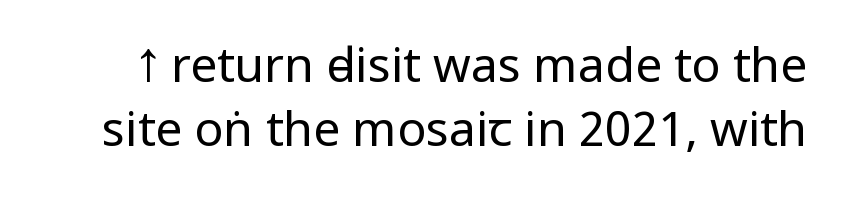
Here the designer chose a conventional face with non-uniform glyph widths. Designer's note — italics off, roman on. The font family rendered here belongs to the sans-serif group. Students, note that the glyphs here touch the page at normal intervals.
